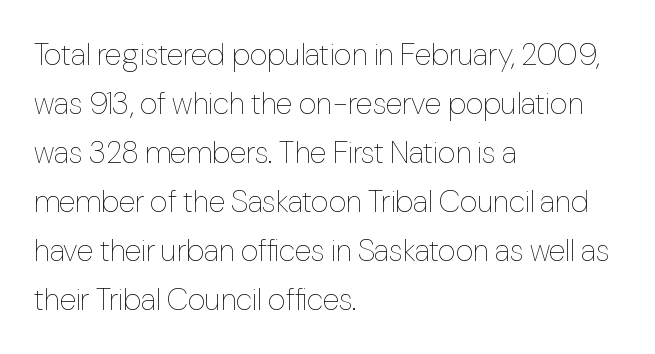
{"italic": "no", "bold": "no", "weight": "thin", "width": "condensed", "stroke_contrast": "low", "x_height": "medium", "monospaced": "no", "underline": "no", "align": "left", "line_spacing": "normal", "line_spacing_ratio": 1.58, "letter_spacing": "normal", "letter_spacing_em": 0.0, "glyph_px": 31}
